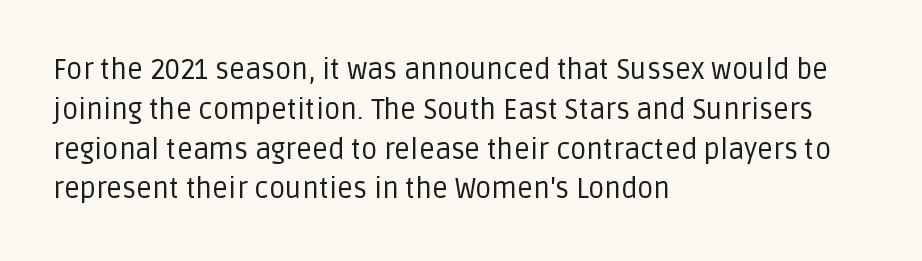
The image shows 28 px regular-weight sans-serif type, upright; set left-aligned, normal line spacing (1.42x), normal letter spacing, not underlined; low stroke contrast and a large x-height.
